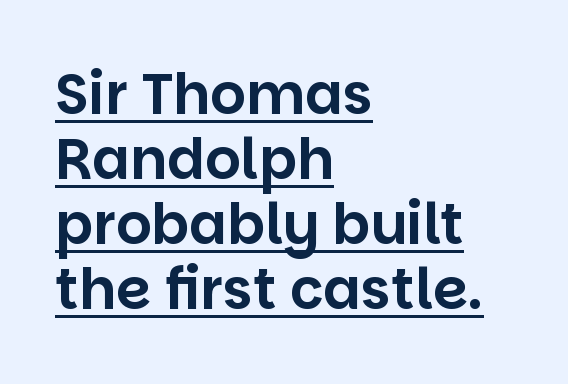
Q: Is the text italic (slanted)? A: No, it is upright.
Q: Is the typeface a serif or a sans-serif typeface? A: Sans-serif.
Q: Is the text underlined? A: Yes.
Q: How is the paragraph aligned? A: Left-aligned.
Q: Is the spacing between letters normal or unusually wide? A: Normal.
Q: Width (condensed, normal, or wide)? A: Normal.
Q: Stroke contrast? A: Low.
Q: x-height? A: Large.
Q: Monospaced? A: No.
